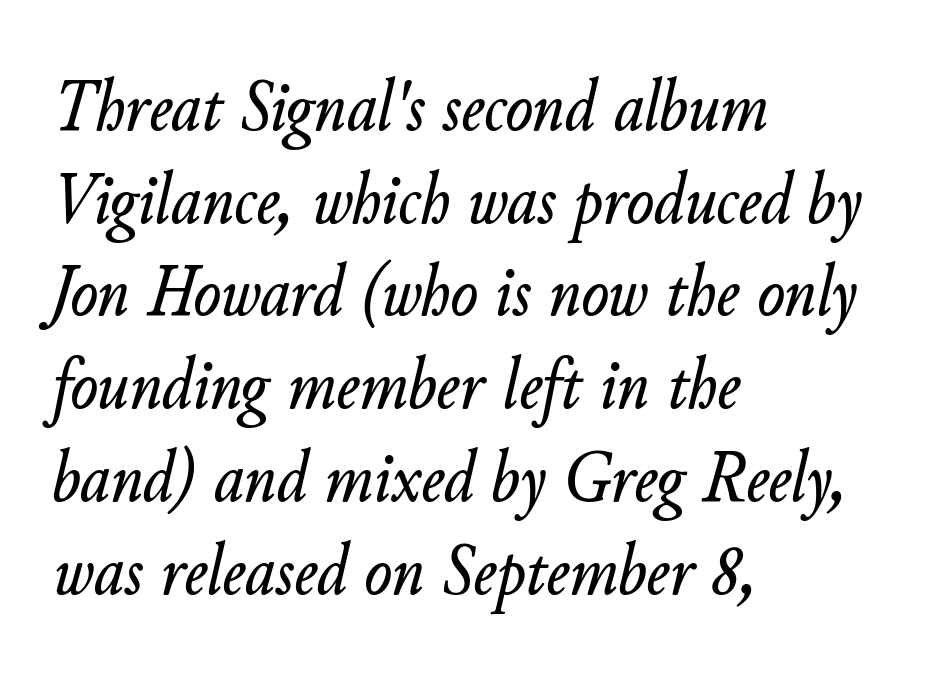
How are the letters spaced? Ordinarily, with no added tracking. In CSS terms this would be text-align: left. Yep, that's italic — everything's leaning. The face used here is proportionally spaced, like ordinary book or web type. Underline: absent. Leading matches the norm, producing a regular column.
